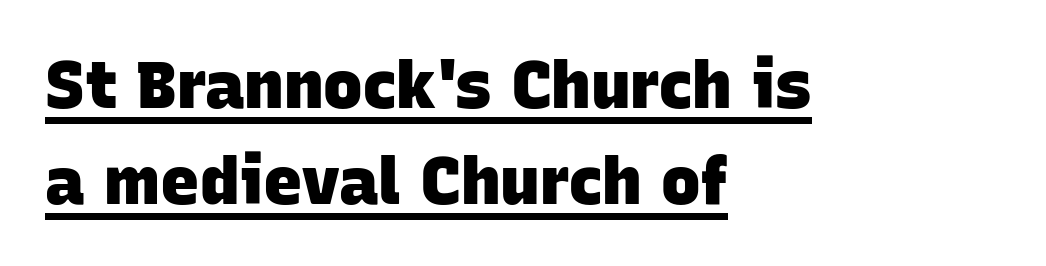
The image shows 66 px heavy sans-serif type; set left-aligned, normal line spacing (1.45x), normal letter spacing, underlined; low stroke contrast and a large x-height.
